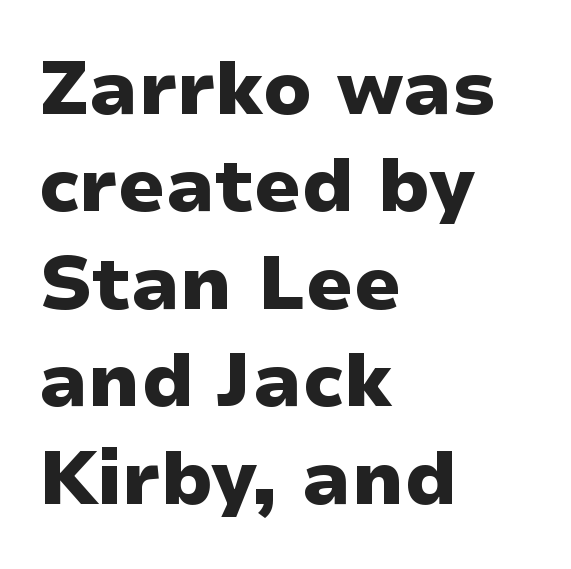
Spacing between characters is what you'd get straight out of the box. Has an underline been added? It has not. Line spacing here is normal. Nothing sits at the stroke ends, so this counts as sans-serif. Looks like regular typesetting: each glyph gets only the width it needs. Compared with an ordinary text face, these strokes are far heavier — a full bold.
